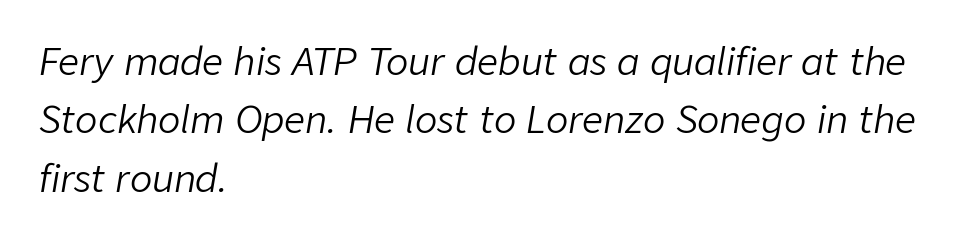
Stems and bowls with no extra thickness — not bold. The ragged edge is on the right, which tells us the setting is flush left. Tracking value appears to be zero — textbook default spacing. The whole block is typeset with a tilt.
